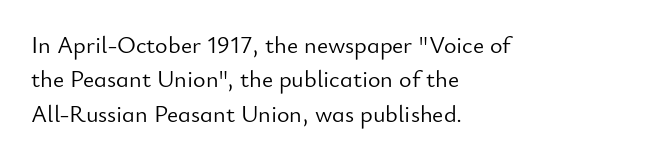
Q: Is the text bold? A: No.
Q: Is the text italic (slanted)? A: No, it is upright.
Q: Is the text underlined? A: No.
Q: How is the paragraph aligned? A: Left-aligned.
Q: Is the spacing between letters normal or unusually wide? A: Normal.
Q: Is the spacing between lines tight, normal or loose? A: Normal.
